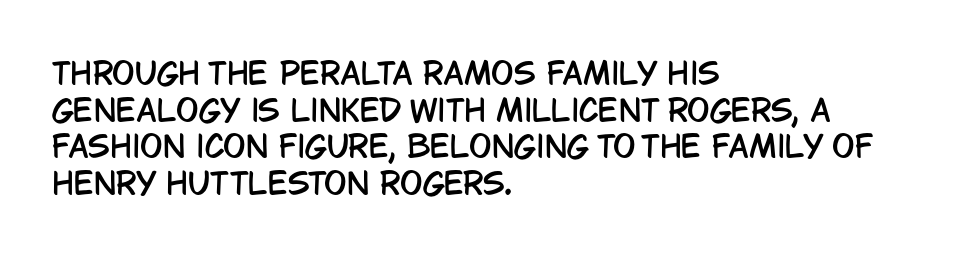
Q: Is the text italic (slanted)? A: No, it is upright.
Q: Is the typeface a serif or a sans-serif typeface? A: Sans-serif.
Q: Is the text underlined? A: No.
Q: How is the paragraph aligned? A: Left-aligned.
Q: Is the spacing between letters normal or unusually wide? A: Normal.
Q: Width (condensed, normal, or wide)? A: Condensed.
Q: Stroke contrast? A: Low.
Q: x-height? A: Large.
Q: Monospaced? A: No.
